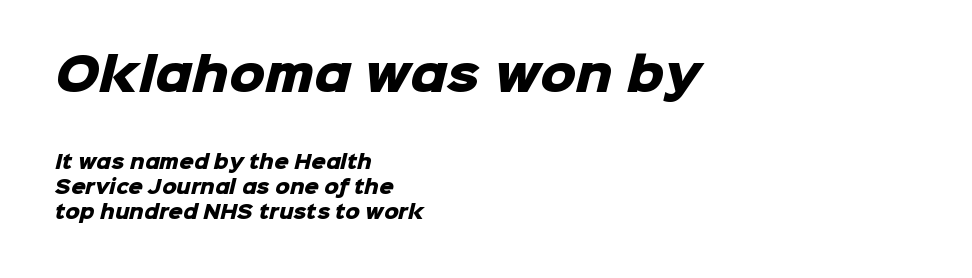
Q: Is the text bold? A: Yes.
Q: Is the typeface a serif or a sans-serif typeface? A: Sans-serif.
Q: Is the text underlined? A: No.
Q: How is the paragraph aligned? A: Left-aligned.
Q: Is the spacing between letters normal or unusually wide? A: Normal.
Q: Is the spacing between lines tight, normal or loose? A: Normal.
Q: Which block of text is set in a larger size, the first (top) or the second (bottom)? A: The first (top) one.
Q: Width (condensed, normal, or wide)? A: Normal.
Q: Stroke contrast? A: Low.
Q: x-height? A: Medium.
Q: Monospaced? A: No.
